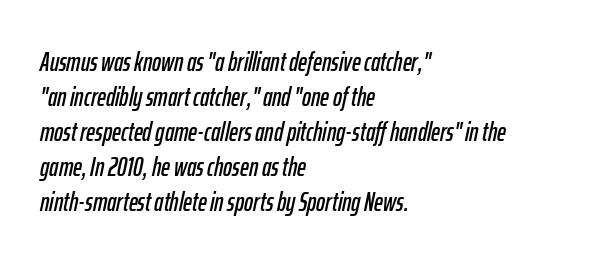
An italicized treatment has been applied to the whole sample. Is the letter spacing exaggerated? No — it looks like the ordinary default. The block of text has a typical density, with ordinary space between rows. Anything drawn beneath the words? Only blank space.
